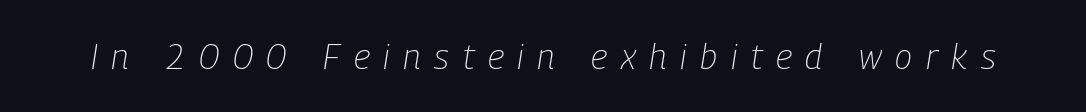
The image shows 35 px light, condensed type, italic (leaning right); set unusually wide letter spacing (+0.39 em), not underlined; low stroke contrast and a medium x-height.
